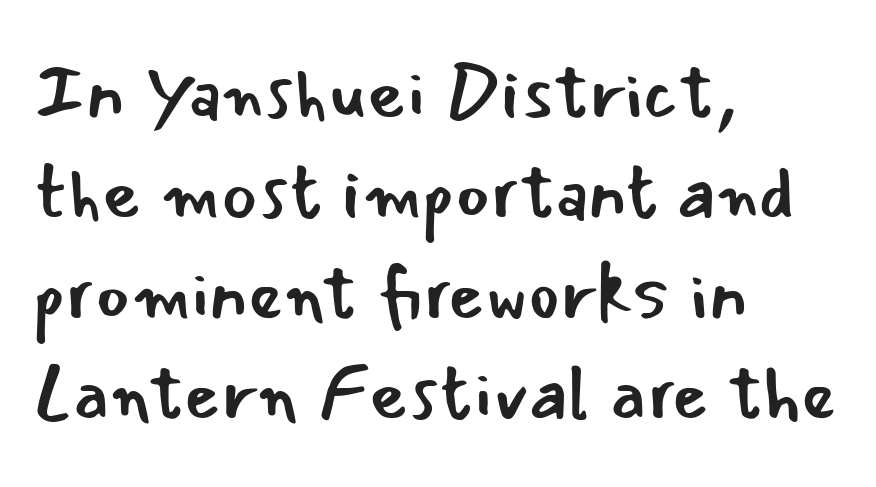
Layout note: lines flush left. The axis of the letterforms is exactly vertical. Line spacing here is normal. Unbolded letterforms with no extra heft. Note the varied advance widths — an 'i' is clearly narrower than an 'm'.
